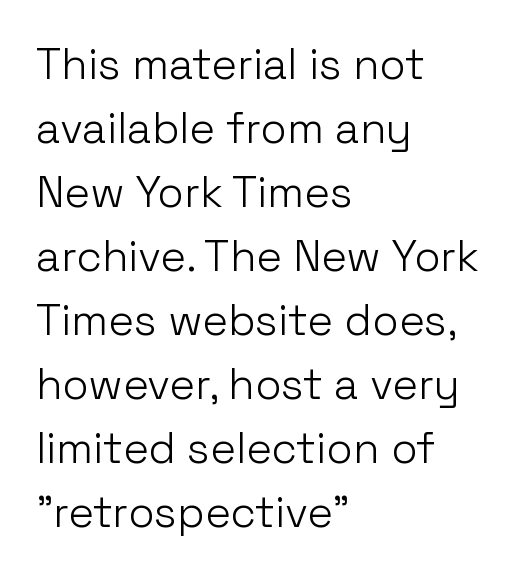
Weight: in the light-to-regular range. This sample uses a sans-serif face. Any mark beneath the type? The region is blank. These lines sit exactly where default settings would place them. These lines are rendered in a variable-pitch font. The paragraph has a hard left edge and a soft right edge.
